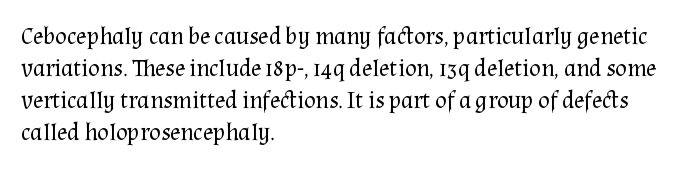
A bare baseline throughout the passage. Does the lettering tilt? It doesn't — this is upright. Leftover space on each line is placed entirely after the last word. Regarding leading, the lines here are spaced in the standard way. Inter-character spacing is left at the font's built-in metrics. Compared with a typical body face, this is equally light or lighter still.
